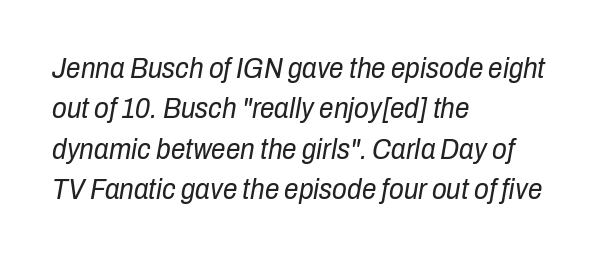
Q: Is the text bold? A: No.
Q: Is the text italic (slanted)? A: Yes, it leans right by about 10 degrees.
Q: Is the text underlined? A: No.
Q: How is the paragraph aligned? A: Left-aligned.
Q: Is the spacing between letters normal or unusually wide? A: Normal.
Q: Is the spacing between lines tight, normal or loose? A: Normal.
Q: Width (condensed, normal, or wide)? A: Condensed.
Q: Stroke contrast? A: Low.
Q: x-height? A: Medium.
Q: Monospaced? A: No.
